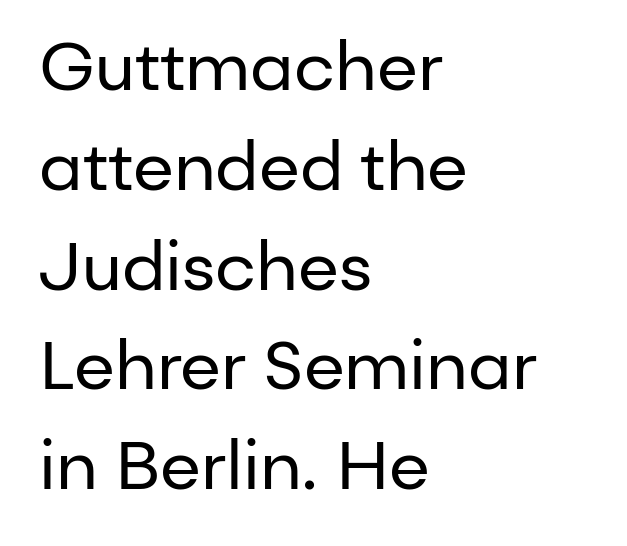
{"serif": "no", "italic": "no", "bold": "no", "weight": "regular", "width": "normal", "stroke_contrast": "low", "x_height": "medium", "monospaced": "no", "underline": "no", "align": "left", "line_spacing": "normal", "line_spacing_ratio": 1.49, "letter_spacing": "normal", "letter_spacing_em": 0.0, "glyph_px": 67}
